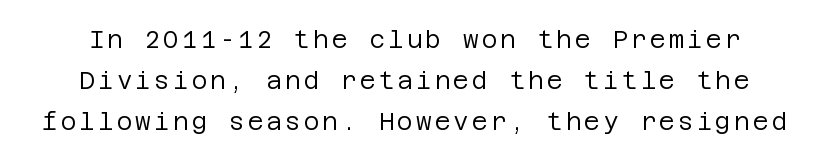
Ascenders rise straight up at ninety degrees. Is the stroke heavy? The answer is a plain regular-or-lighter. No word sits above an underline.
